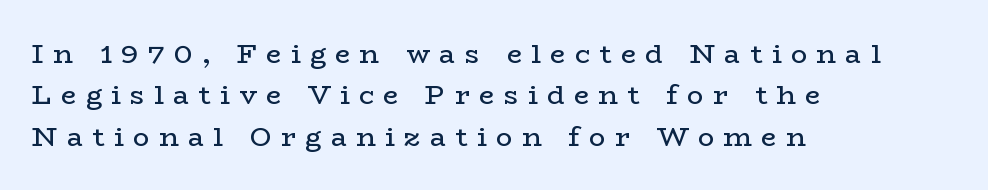
Q: Is the text bold? A: No.
Q: Is the text italic (slanted)? A: No, it is upright.
Q: Is the text underlined? A: No.
Q: How is the paragraph aligned? A: Left-aligned.
Q: Is the spacing between letters normal or unusually wide? A: Unusually wide.
Q: Is the spacing between lines tight, normal or loose? A: Normal.
